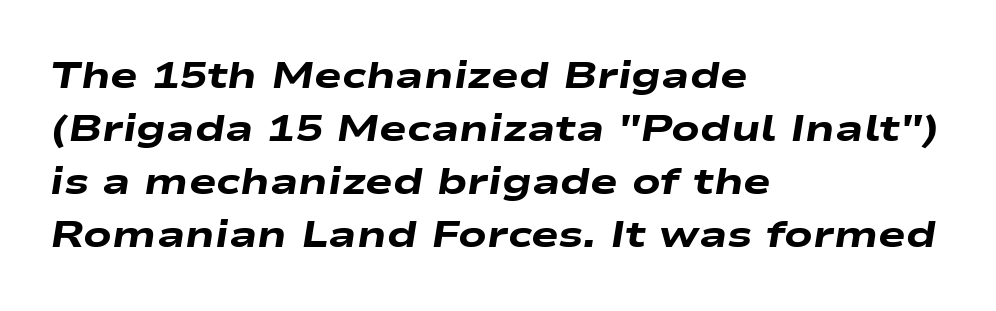
Q: Is the text bold? A: Yes.
Q: Is the text italic (slanted)? A: Yes, it leans right by about 9 degrees.
Q: Is the text underlined? A: No.
Q: How is the paragraph aligned? A: Left-aligned.
Q: Is the spacing between letters normal or unusually wide? A: Normal.
Q: Is the spacing between lines tight, normal or loose? A: Normal.
Q: Width (condensed, normal, or wide)? A: Wide.
Q: Stroke contrast? A: Low.
Q: x-height? A: Medium.
Q: Monospaced? A: No.
